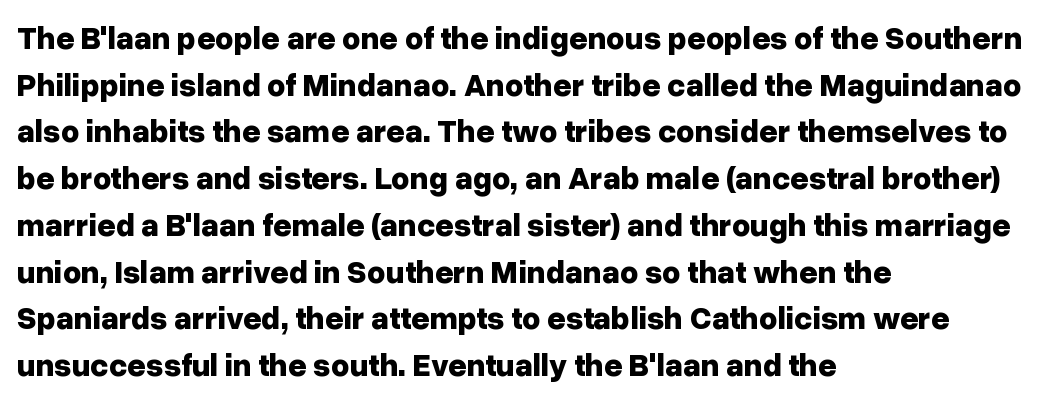
The image shows 32 px bold sans-serif type, upright; set left-aligned, normal line spacing (1.46x), normal letter spacing, not underlined; low stroke contrast and a medium x-height.
